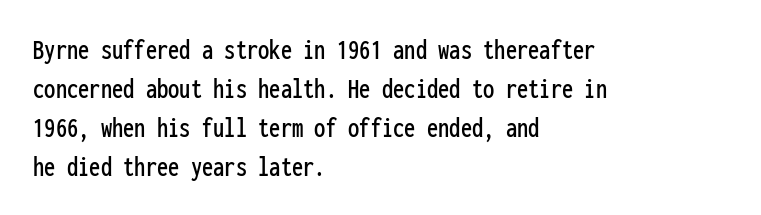
Q: Is the text italic (slanted)? A: No, it is upright.
Q: Is the typeface a serif or a sans-serif typeface? A: Sans-serif.
Q: Is the text underlined? A: No.
Q: How is the paragraph aligned? A: Left-aligned.
Q: Is the spacing between letters normal or unusually wide? A: Normal.
Q: Is the spacing between lines tight, normal or loose? A: Normal.
Q: Width (condensed, normal, or wide)? A: Condensed.
Q: Stroke contrast? A: Low.
Q: x-height? A: Medium.
Q: Monospaced? A: Yes.
